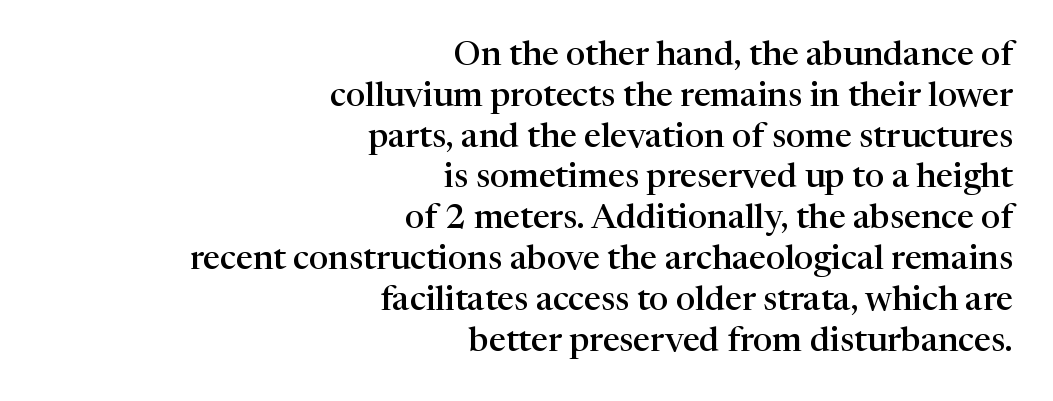
{"serif": "yes", "italic": "no", "bold": "semi", "weight": "semibold", "width": "normal", "stroke_contrast": "high", "x_height": "medium", "monospaced": "no", "underline": "no", "align": "right", "line_spacing_ratio": 1.2, "letter_spacing": "normal", "letter_spacing_em": 0.0, "glyph_px": 34}
